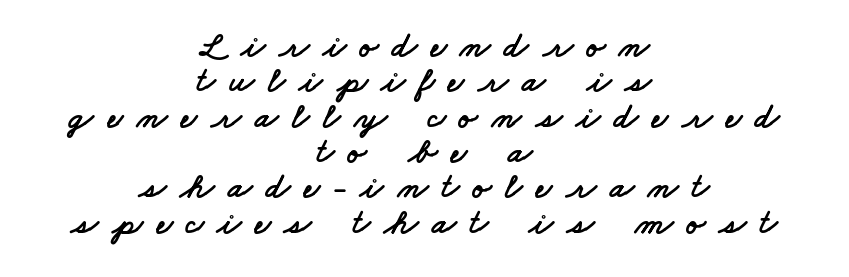
Each row of text sits above clean, open space. Vertically, the passage feels compressed, each row crowding the next. Tracking here is generous; glyphs stand well apart from one another. To sum up the face: it is a sans, with no serifs. The text block is weighted toward neither margin, spreading evenly from the middle. The rendering uses natural spacing where letterforms have individual widths.
